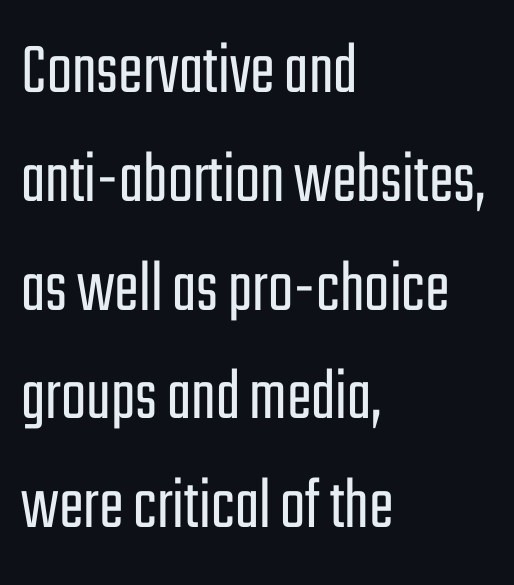
The letters advance in unequal steps, a hallmark of proportional type. This block has exactly the height ordinary leading produces. The glyphs in this specimen are sans serif. This rendering leaves character spacing at its baseline value.
